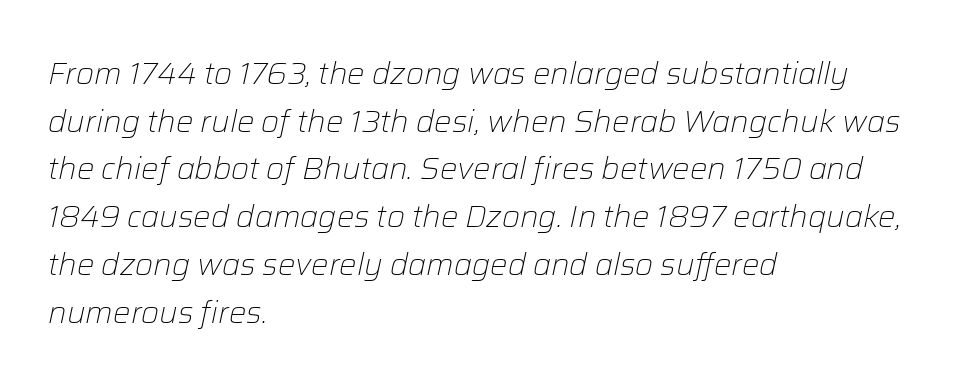
{"italic": "yes", "lean": "right", "slant_degrees": 12, "bold": "no", "weight": "light", "width": "normal", "stroke_contrast": "low", "x_height": "medium", "monospaced": "no", "underline": "no", "align": "left", "line_spacing": "normal", "line_spacing_ratio": 1.54, "letter_spacing": "normal", "letter_spacing_em": 0.0, "glyph_px": 31}
